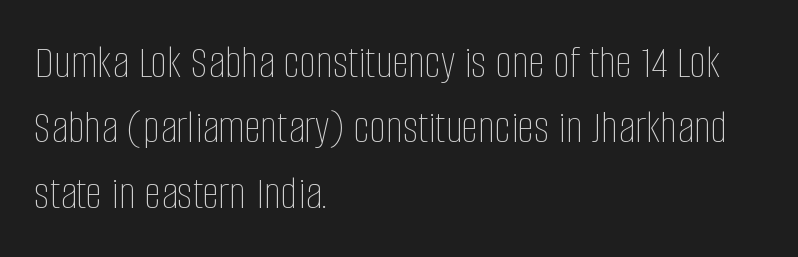
Glyph-to-glyph distance matches everyday printed text. Typeset ragged right — the left edge is the straight one. The letterforms sit at book weight or below. Each new line begins a customary step beneath the previous one. Italic? Not at all — the glyphs are vertical. Unmarked baselines from the first word to the last.
